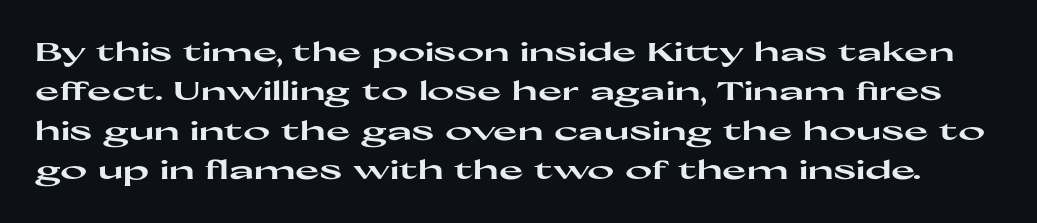
{"italic": "no", "bold": "yes", "underline": "no", "line_spacing": "normal", "line_spacing_ratio": 1.51, "letter_spacing": "normal", "letter_spacing_em": 0.0, "glyph_px": 26}
